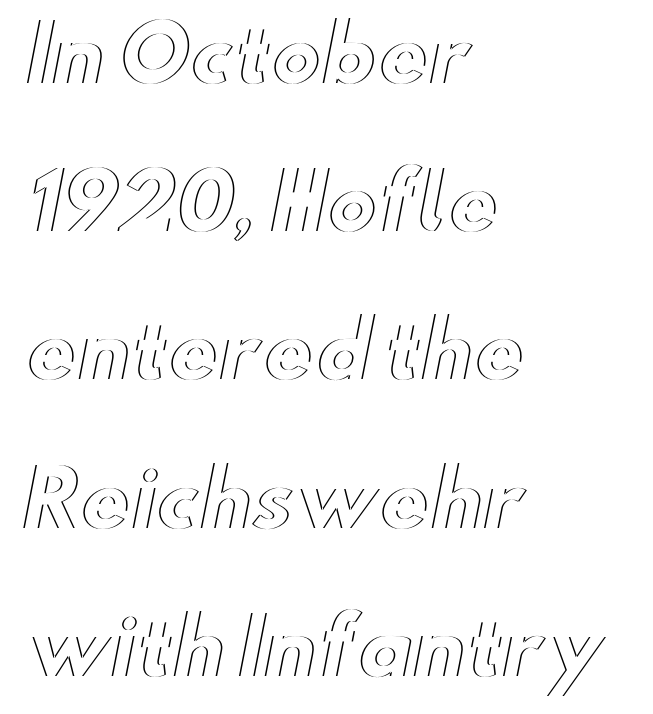
Typeset ragged right — the left edge is the straight one. No extra tracking has been applied to these lines. A typesetter would call this proportional, since set widths differ per character.
